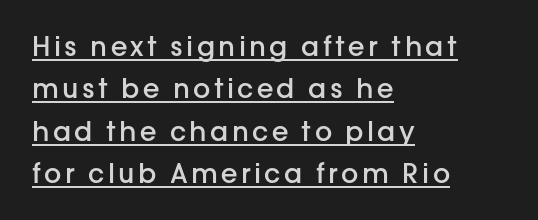
The image shows 27 px text type, upright; set left-aligned, normal line spacing (1.57x), underlined.
